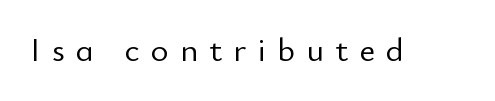
Varying glyph widths throughout — classic text-font behaviour. This rendering widens character spacing well past its baseline value. Typographically, this falls in the sans-serif category. Think standard paragraph weight, or any step lighter than that. This sample uses an upright cut, with every glyph sitting square on the baseline. Bare-footed words on every line.
